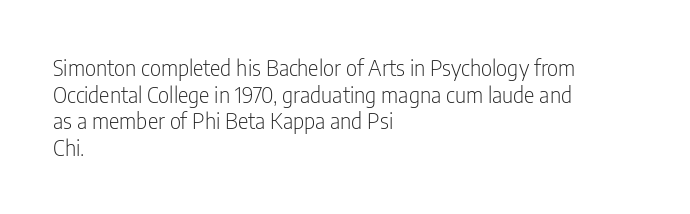
The face used here is rendered with its standard letterfit. The rag falls on the right side of this text block. The typeface has the unassuming heft of standard copy or less. Italic: no, the glyphs are upright roman.
